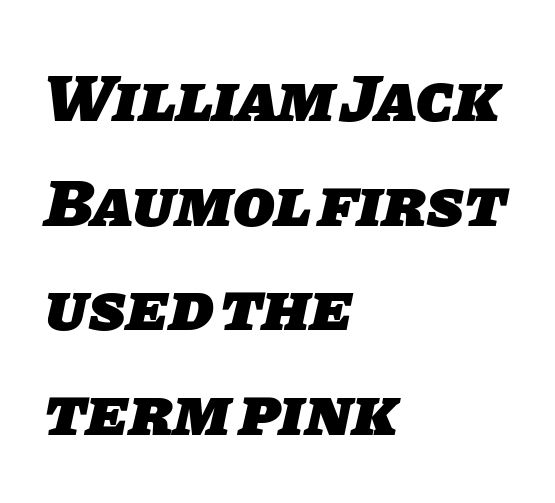
The image shows 68 px heavy type; set left-aligned, normal line spacing (1.54x), normal letter spacing, not underlined; low stroke contrast and a large x-height.
